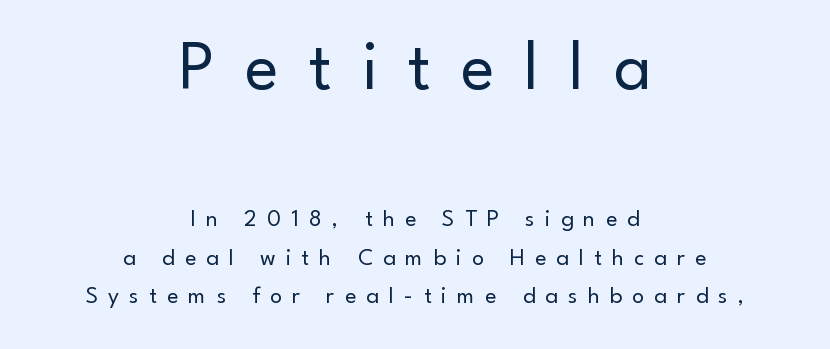
Q: Is the text bold? A: No.
Q: Is the text italic (slanted)? A: No, it is upright.
Q: Is the typeface a serif or a sans-serif typeface? A: Sans-serif.
Q: Is the text underlined? A: No.
Q: How is the paragraph aligned? A: Centered.
Q: Is the spacing between letters normal or unusually wide? A: Unusually wide.
Q: Is the spacing between lines tight, normal or loose? A: Normal.
Q: Which block of text is set in a larger size, the first (top) or the second (bottom)? A: The first (top) one.
Q: Width (condensed, normal, or wide)? A: Normal.
Q: Stroke contrast? A: Low.
Q: x-height? A: Small.
Q: Monospaced? A: No.
